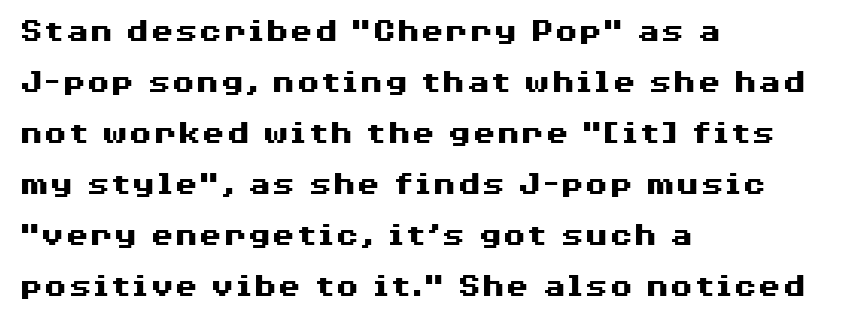
The image shows 35 px heavy, wide sans-serif type, upright; set left-aligned, normal line spacing (1.46x), normal letter spacing, not underlined; medium stroke contrast and a medium x-height.
